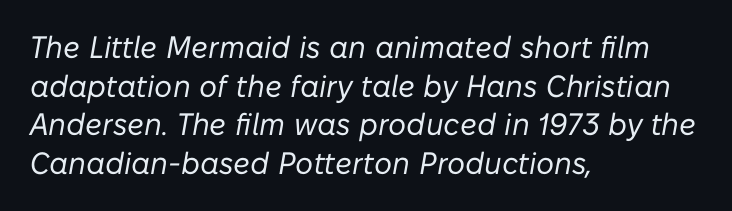
Q: Is the text bold? A: No.
Q: Is the text italic (slanted)? A: Yes, it leans right by about 10 degrees.
Q: Is the text underlined? A: No.
Q: How is the paragraph aligned? A: Left-aligned.
Q: Is the spacing between letters normal or unusually wide? A: Normal.
Q: Is the spacing between lines tight, normal or loose? A: Normal.
Q: Width (condensed, normal, or wide)? A: Normal.
Q: Stroke contrast? A: Low.
Q: x-height? A: Medium.
Q: Monospaced? A: No.
